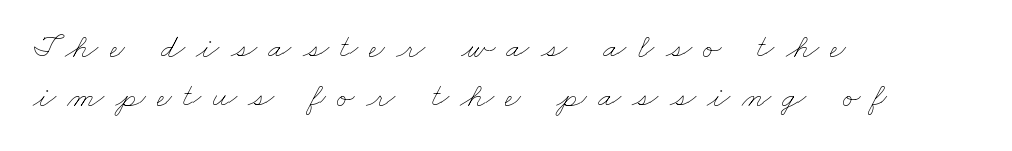
{"bold": "no", "weight": "thin", "width": "wide", "stroke_contrast": "low", "x_height": "small", "monospaced": "no", "underline": "no", "align": "left", "line_spacing": "normal", "line_spacing_ratio": 1.45, "letter_spacing": "wide", "letter_spacing_em": 0.33, "glyph_px": 34}
